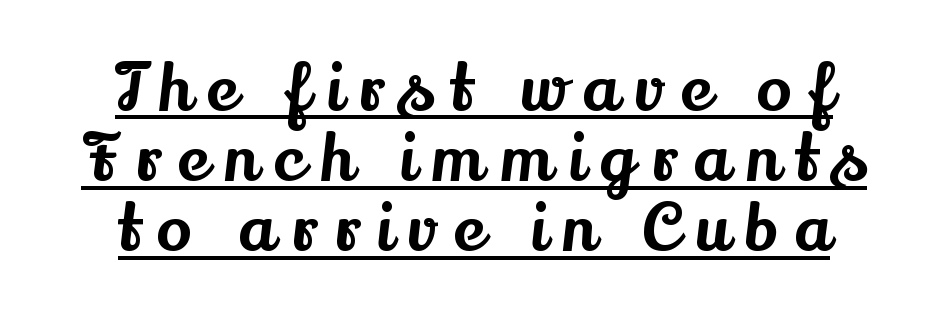
Q: Is the text italic (slanted)? A: Yes.
Q: Is the typeface a serif or a sans-serif typeface? A: Serif.
Q: Is the text underlined? A: Yes.
Q: How is the paragraph aligned? A: Centered.
Q: Is the spacing between letters normal or unusually wide? A: Unusually wide.
Q: Is the spacing between lines tight, normal or loose? A: Tight.
Q: Width (condensed, normal, or wide)? A: Normal.
Q: Stroke contrast? A: Medium.
Q: x-height? A: Small.
Q: Monospaced? A: No.
